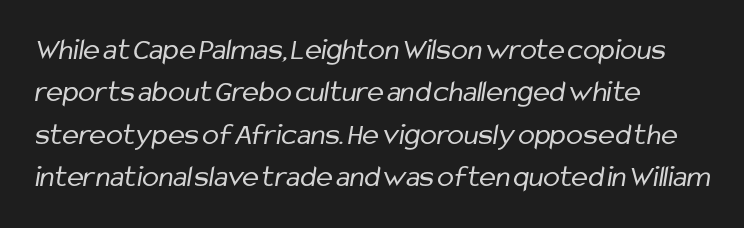
{"serif": "no", "bold": "no", "weight": "regular", "width": "condensed", "stroke_contrast": "low", "x_height": "medium", "monospaced": "no", "underline": "no", "align": "left", "line_spacing": "normal", "line_spacing_ratio": 1.37, "letter_spacing": "normal", "letter_spacing_em": 0.0, "glyph_px": 31}
